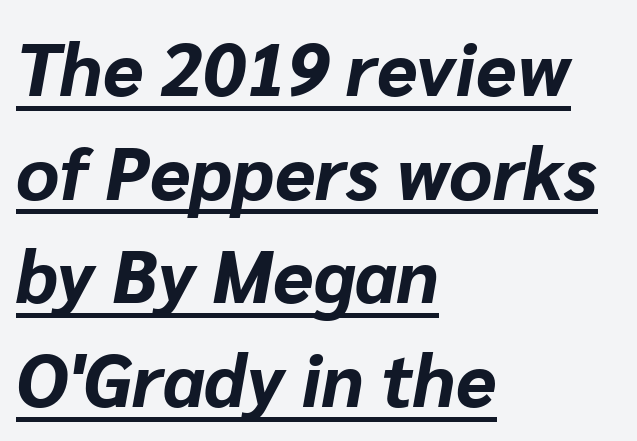
Q: Is the text bold? A: Yes.
Q: Is the text italic (slanted)? A: Yes, it leans right by about 10 degrees.
Q: Is the text underlined? A: Yes.
Q: How is the paragraph aligned? A: Left-aligned.
Q: Is the spacing between letters normal or unusually wide? A: Normal.
Q: Is the spacing between lines tight, normal or loose? A: Normal.
Q: Width (condensed, normal, or wide)? A: Normal.
Q: Stroke contrast? A: Low.
Q: x-height? A: Medium.
Q: Monospaced? A: No.
